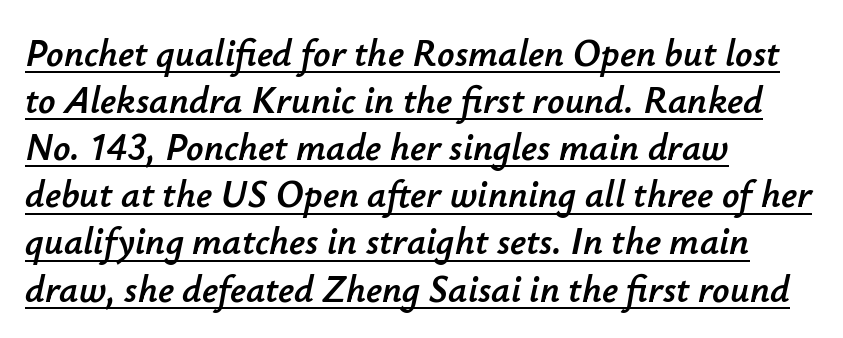
The words here are underlined. Spacing between characters is what you'd get straight out of the box. The rag falls on the right side of this text block. A typesetter would mark this as italic.
